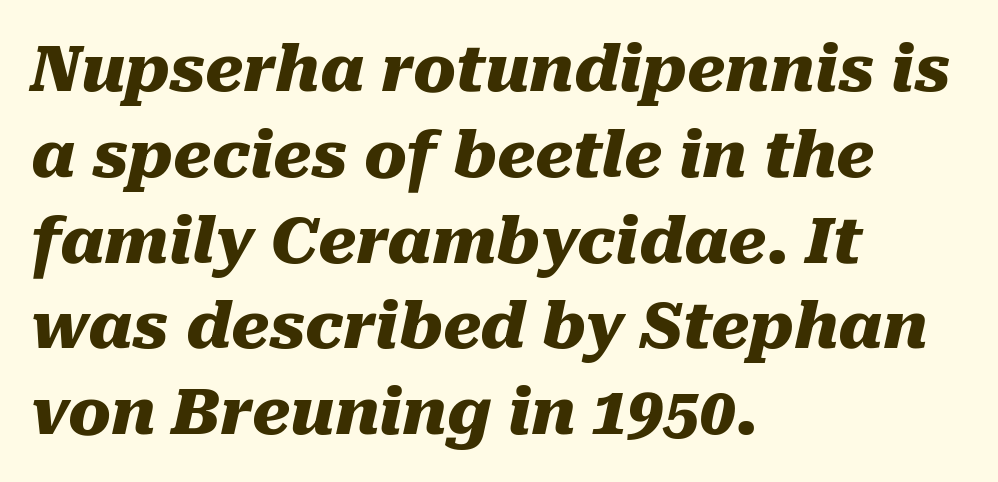
The image shows 64 px heavy type, italic (leaning right); set left-aligned, normal line spacing (1.34x), normal letter spacing, not underlined; medium stroke contrast and a medium x-height.
